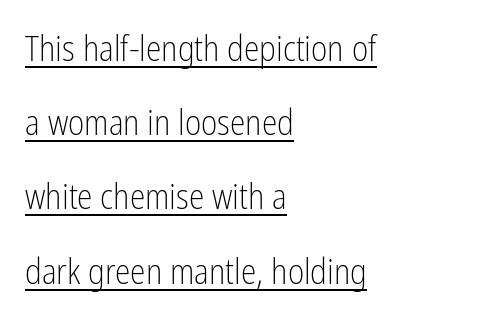
The image shows 35 px light, condensed sans-serif type, upright; set left-aligned, loose line spacing (2.12x), normal letter spacing, underlined; low stroke contrast and a medium x-height.
